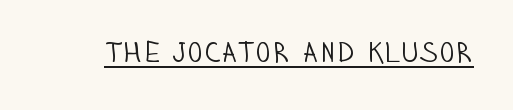
These characters rest on top of a visible drawn line. The letters carry no serifs — their stems end cleanly without finishing strokes. In terms of letterspacing, this is plain default setting. A quiet, ordinary-to-light weight characterises the typeface. Looks like regular typesetting: each glyph gets only the width it needs.
